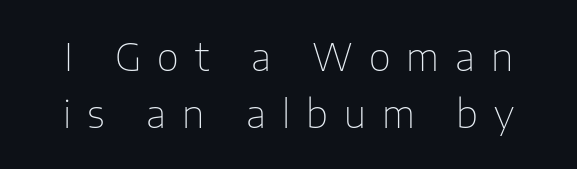
The image shows 38 px thin sans-serif type, upright; set normal line spacing (1.51x), unusually wide letter spacing (+0.42 em), not underlined; low stroke contrast and a medium x-height.
